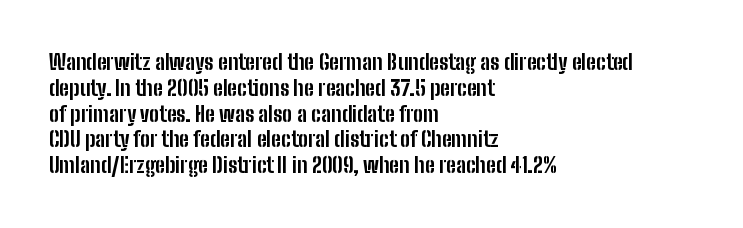
Q: Is the text bold? A: Yes.
Q: Is the text italic (slanted)? A: No, it is upright.
Q: Is the text underlined? A: No.
Q: How is the paragraph aligned? A: Left-aligned.
Q: Is the spacing between letters normal or unusually wide? A: Normal.
